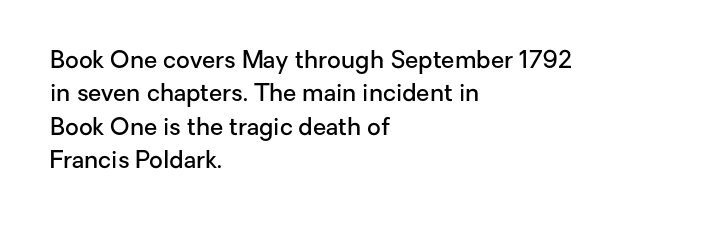
The image shows 24 px text type, upright; set left-aligned, normal line spacing (1.39x), normal letter spacing, not underlined.
